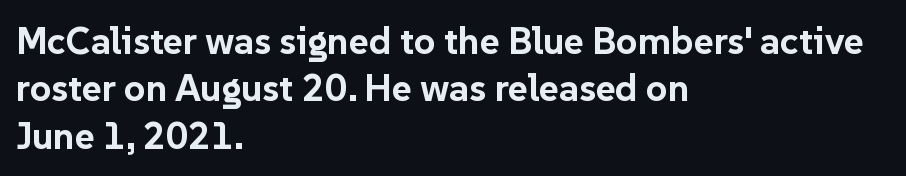
Heavy-handed strokes throughout: this text is bold. Lines of text with bare space underneath. How are the letters spaced? Ordinarily, with no added tracking. If you measured baseline to baseline, you'd find a middling distance. The letters advance in unequal steps, a hallmark of proportional type.
